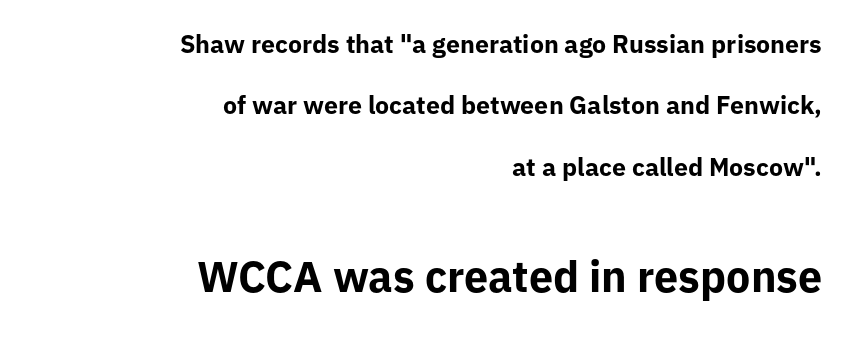
The image shows 43 px bold sans-serif type, upright; set right-aligned, loose line spacing (2.46x), normal letter spacing, not underlined; the second (bottom) block is 1.72x larger; low stroke contrast and a medium x-height.
